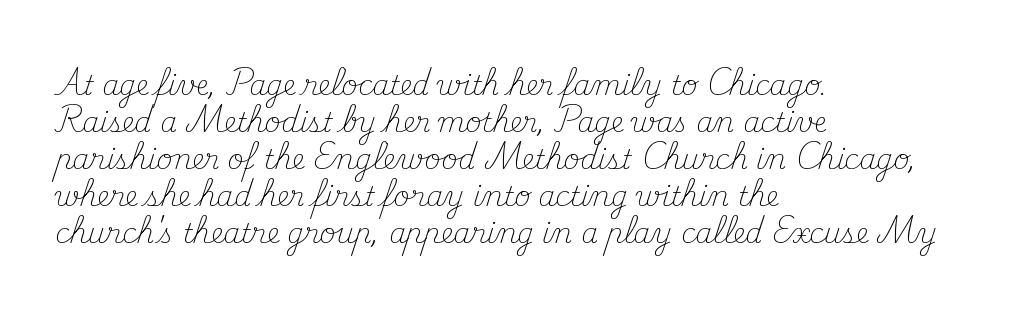
The image shows 27 px text type; set left-aligned, normal line spacing (1.37x), normal letter spacing, not underlined.
